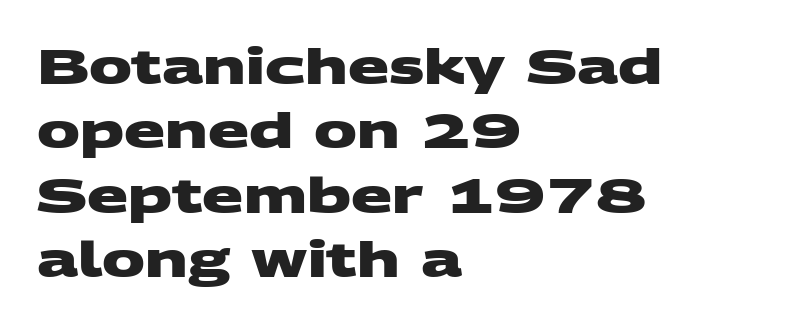
The image shows 48 px heavy, wide sans-serif type; set left-aligned, normal line spacing (1.34x), normal letter spacing, not underlined; medium stroke contrast and a large x-height.
